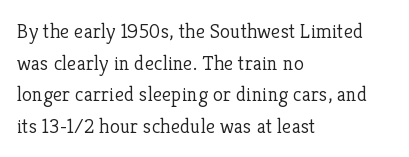
{"italic": "no", "bold": "no", "underline": "no", "align": "left", "line_spacing": "normal", "line_spacing_ratio": 1.51, "letter_spacing": "normal", "letter_spacing_em": 0.0, "glyph_px": 21}
